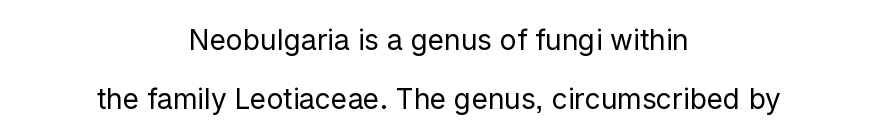
{"serif": "no", "italic": "no", "bold": "no", "weight": "regular", "width": "normal", "stroke_contrast": "low", "x_height": "medium", "monospaced": "no", "underline": "no", "align": "center", "line_spacing": "loose", "line_spacing_ratio": 2.11, "letter_spacing": "normal", "letter_spacing_em": 0.0, "glyph_px": 28}
